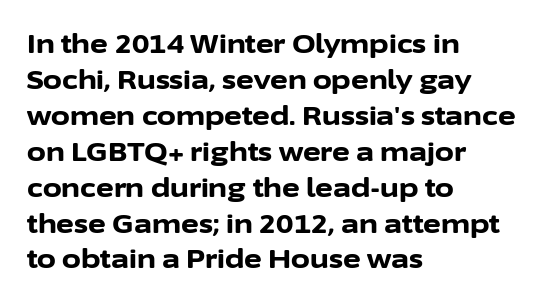
The image shows 27 px bold type, upright; set left-aligned, normal line spacing (1.33x), normal letter spacing, not underlined.
